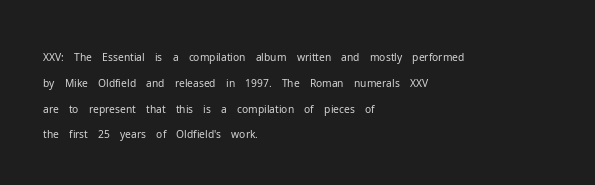
The image shows 21 px text type, upright; set left-aligned, line spacing 1.23x, normal letter spacing, not underlined.
